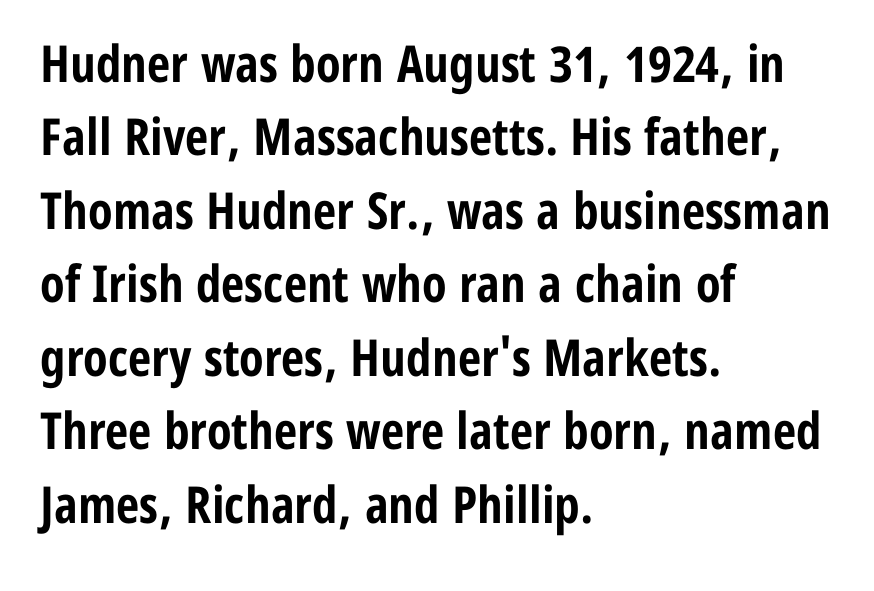
Q: Is the text bold? A: Yes.
Q: Is the text italic (slanted)? A: No, it is upright.
Q: Is the typeface a serif or a sans-serif typeface? A: Sans-serif.
Q: Is the text underlined? A: No.
Q: How is the paragraph aligned? A: Left-aligned.
Q: Is the spacing between letters normal or unusually wide? A: Normal.
Q: Is the spacing between lines tight, normal or loose? A: Normal.
Q: Width (condensed, normal, or wide)? A: Condensed.
Q: Stroke contrast? A: Low.
Q: x-height? A: Medium.
Q: Monospaced? A: No.
